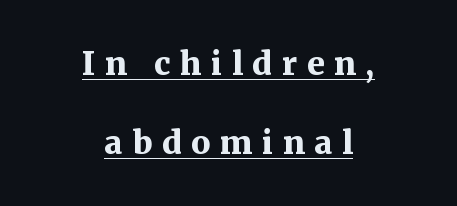
Q: Is the text bold? A: Yes.
Q: Is the text italic (slanted)? A: No, it is upright.
Q: Is the typeface a serif or a sans-serif typeface? A: Serif.
Q: Is the text underlined? A: Yes.
Q: How is the paragraph aligned? A: Centered.
Q: Is the spacing between letters normal or unusually wide? A: Unusually wide.
Q: Is the spacing between lines tight, normal or loose? A: Loose.
Q: Width (condensed, normal, or wide)? A: Normal.
Q: Stroke contrast? A: Medium.
Q: x-height? A: Medium.
Q: Monospaced? A: No.
